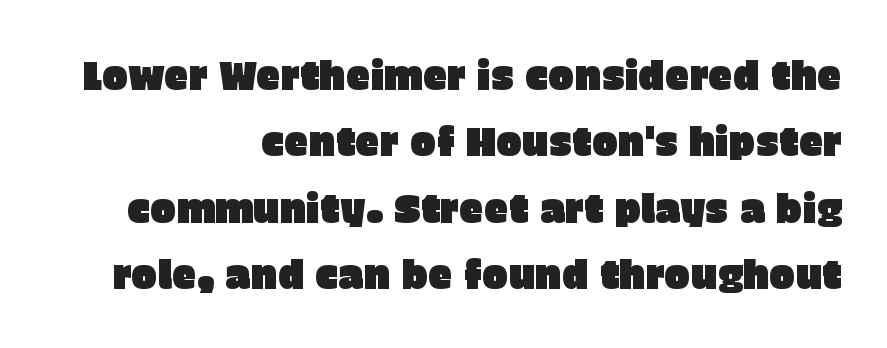
Q: Is the text italic (slanted)? A: No, it is upright.
Q: Is the typeface a serif or a sans-serif typeface? A: Sans-serif.
Q: Is the text underlined? A: No.
Q: How is the paragraph aligned? A: Right-aligned.
Q: Is the spacing between letters normal or unusually wide? A: Normal.
Q: Is the spacing between lines tight, normal or loose? A: Normal.
Q: Width (condensed, normal, or wide)? A: Normal.
Q: Stroke contrast? A: Low.
Q: x-height? A: Large.
Q: Monospaced? A: No.
